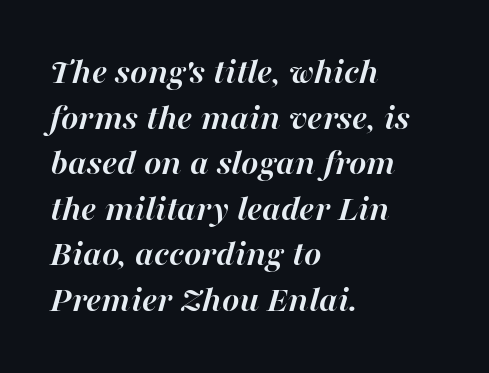
Q: Is the text bold? A: Yes.
Q: Is the text italic (slanted)? A: Yes, it leans right by about 16 degrees.
Q: Is the text underlined? A: No.
Q: How is the paragraph aligned? A: Left-aligned.
Q: Is the spacing between letters normal or unusually wide? A: Normal.
Q: Width (condensed, normal, or wide)? A: Normal.
Q: Stroke contrast? A: High.
Q: x-height? A: Medium.
Q: Monospaced? A: No.
